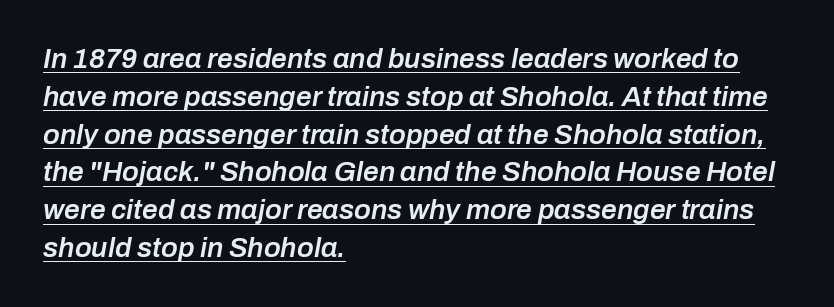
{"italic": "yes", "lean": "right", "slant_degrees": 10, "bold": "semi", "weight": "semibold", "width": "normal", "stroke_contrast": "low", "x_height": "medium", "monospaced": "no", "underline": "yes", "align": "left", "line_spacing": "normal", "line_spacing_ratio": 1.35, "letter_spacing": "normal", "letter_spacing_em": 0.0, "glyph_px": 28}
